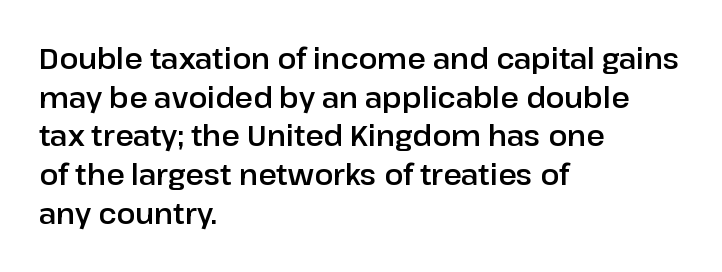
{"serif": "no", "italic": "no", "width": "normal", "stroke_contrast": "low", "x_height": "medium", "monospaced": "no", "underline": "no", "align": "left", "line_spacing": "normal", "line_spacing_ratio": 1.38, "letter_spacing": "normal", "letter_spacing_em": 0.0, "glyph_px": 28}
